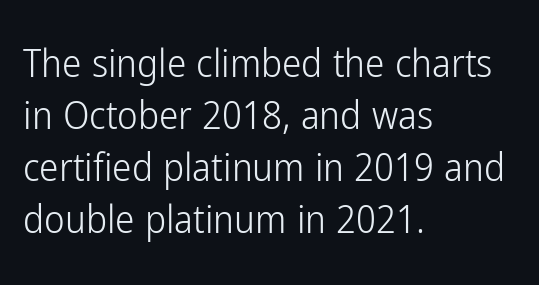
Rendered with straight, roman letterforms. The vertical gap from one line to the next is medium. The ragged edge is on the right, which tells us the setting is flush left. The string is rendered with underlining switched off.
